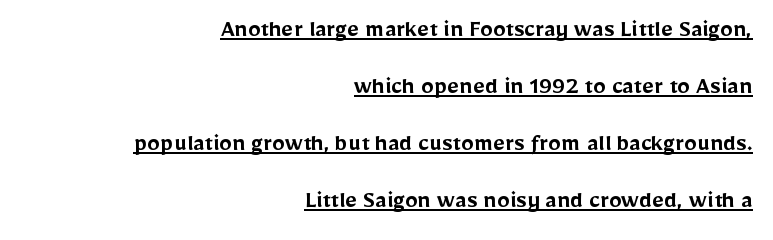
This is the in-between weight designers call semibold or demi. A student would call this right alignment; a typographer would say flush right, rag left. Every stem runs plumb, perpendicular to the baseline. Summary of vertical rhythm: relaxed, with wide interline spacing. A typesetter would call this zero additional tracking.
